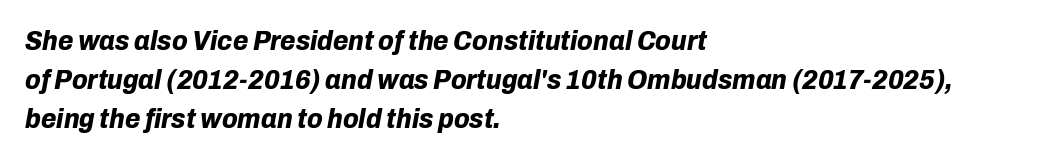
Letter spacing: default. The face used here has the dense, thick strokes of a bold. Is the block centered? No — it sits flush against the left margin. Regular leading. The rendering uses natural spacing where letterforms have individual widths.
